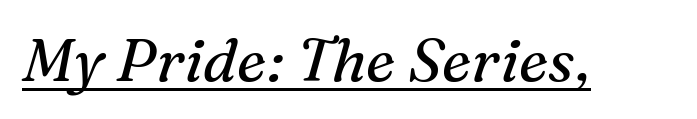
Q: Is the text bold? A: No.
Q: Is the text italic (slanted)? A: Yes, it leans right by about 16 degrees.
Q: Is the typeface a serif or a sans-serif typeface? A: Serif.
Q: Is the text underlined? A: Yes.
Q: Is the spacing between letters normal or unusually wide? A: Normal.
Q: Width (condensed, normal, or wide)? A: Normal.
Q: Stroke contrast? A: Medium.
Q: x-height? A: Medium.
Q: Monospaced? A: No.
